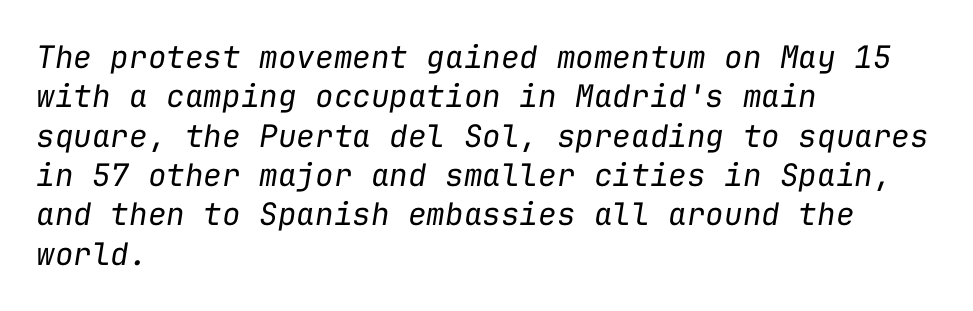
The image shows 31 px regular-weight type, italic (leaning right), monospaced; set left-aligned, normal line spacing (1.27x), normal letter spacing, not underlined; low stroke contrast and a medium x-height.
